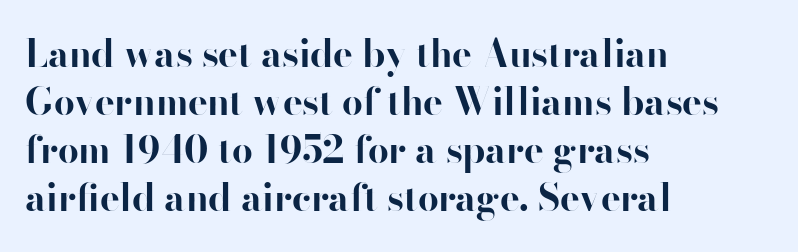
Q: Is the text bold? A: Yes.
Q: Is the text italic (slanted)? A: No, it is upright.
Q: Is the typeface a serif or a sans-serif typeface? A: Sans-serif.
Q: Is the text underlined? A: No.
Q: How is the paragraph aligned? A: Left-aligned.
Q: Is the spacing between letters normal or unusually wide? A: Normal.
Q: Is the spacing between lines tight, normal or loose? A: Normal.
Q: Width (condensed, normal, or wide)? A: Normal.
Q: Stroke contrast? A: High.
Q: x-height? A: Small.
Q: Monospaced? A: No.
